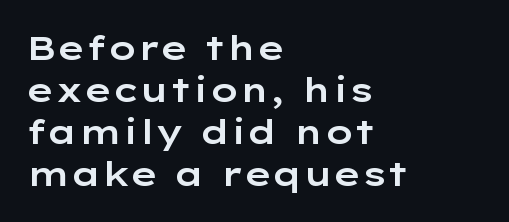
Q: Is the text italic (slanted)? A: No, it is upright.
Q: Is the typeface a serif or a sans-serif typeface? A: Sans-serif.
Q: Is the text underlined? A: No.
Q: How is the paragraph aligned? A: Left-aligned.
Q: Is the spacing between letters normal or unusually wide? A: Normal.
Q: Width (condensed, normal, or wide)? A: Wide.
Q: Stroke contrast? A: Low.
Q: x-height? A: Medium.
Q: Monospaced? A: No.
